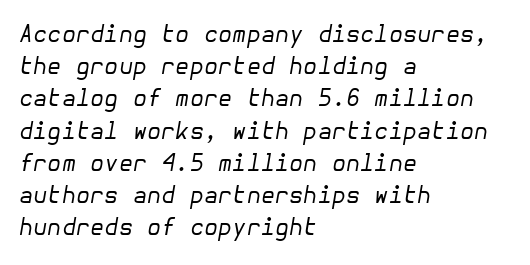
Observe the ordinary spacing: letters are neighbours, not strangers. How would I describe the line gaps? Plain and ordinary. Caption: multi-line text, flush left, ragged right. Looking at the ascenders, they clearly lean.
